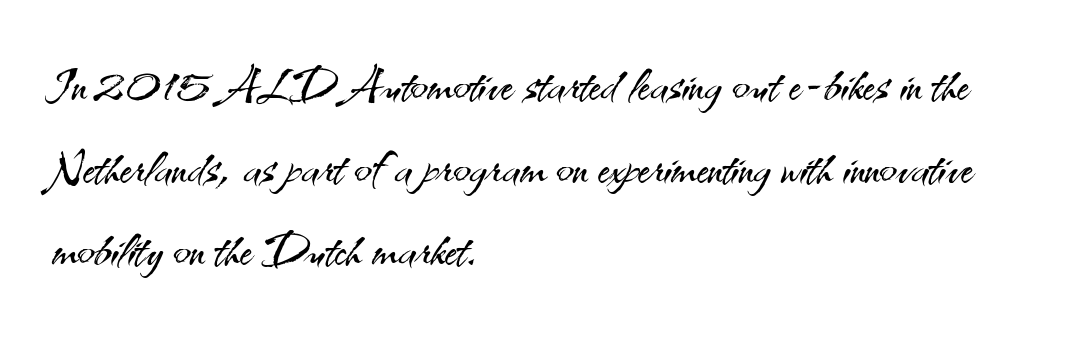
Just letters on the line, the space beneath them empty. The space between consecutive lines is moderate. The ragged edge is on the right, which tells us the setting is flush left. Is the letter spacing exaggerated? No — it looks like the ordinary default.
